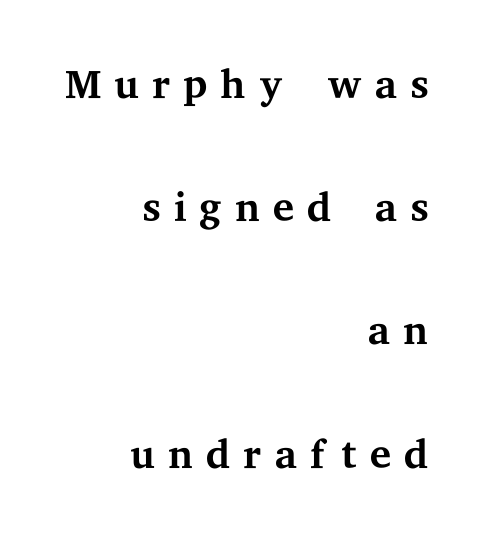
No italicization has been applied; the sample stays upright. Reading down the column, the eye jumps a long way to each next line. Heft: none added — not bold. Character widths vary here, with narrow letters taking less room than wide ones. The baseline area is clear.
